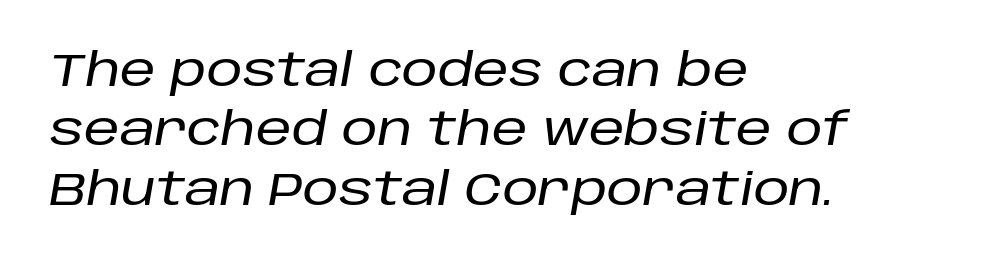
Alignment: flush left. Slanted lettering throughout. Decoration check: the copy has no underline. Vertically, the passage feels balanced, rows spaced as you'd expect.
